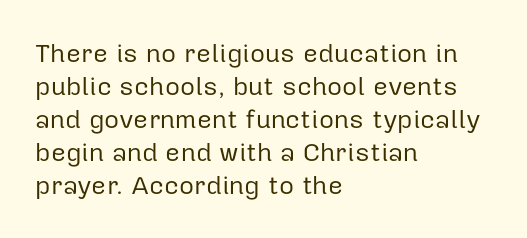
Q: Is the text bold? A: No.
Q: Is the text italic (slanted)? A: No, it is upright.
Q: Is the text underlined? A: No.
Q: How is the paragraph aligned? A: Left-aligned.
Q: Is the spacing between letters normal or unusually wide? A: Normal.
Q: Is the spacing between lines tight, normal or loose? A: Normal.
